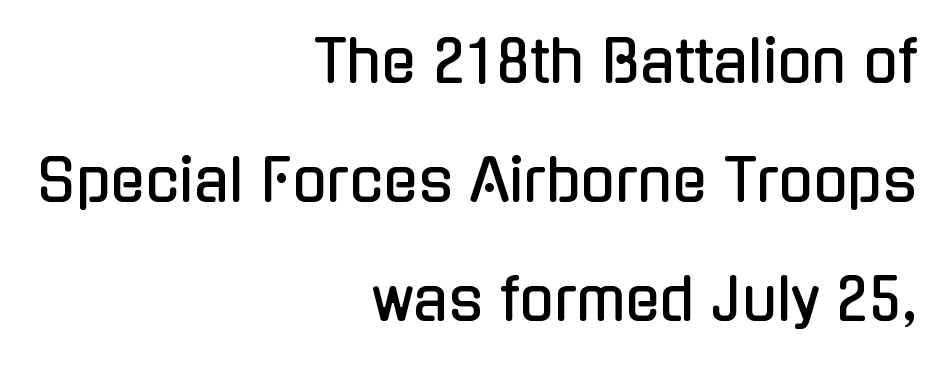
{"serif": "no", "italic": "no", "width": "condensed", "stroke_contrast": "low", "x_height": "medium", "monospaced": "no", "underline": "no", "align": "right", "line_spacing": "loose", "line_spacing_ratio": 2.09, "letter_spacing": "normal", "letter_spacing_em": 0.0, "glyph_px": 57}
